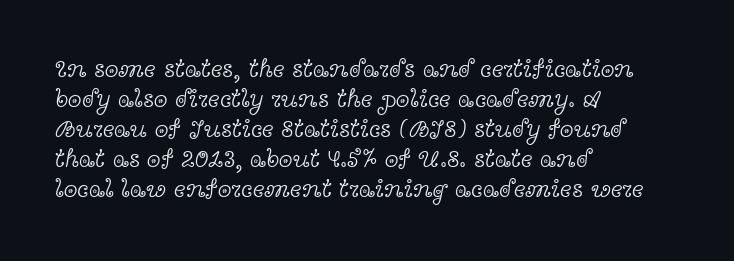
{"italic": "no", "bold": "no", "underline": "no", "align": "left", "line_spacing_ratio": 1.2, "letter_spacing": "normal", "letter_spacing_em": 0.0, "glyph_px": 25}
